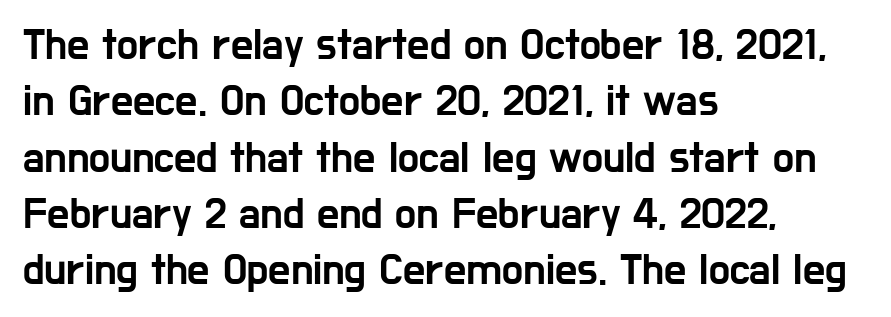
Q: Is the text italic (slanted)? A: No, it is upright.
Q: Is the typeface a serif or a sans-serif typeface? A: Sans-serif.
Q: Is the text underlined? A: No.
Q: How is the paragraph aligned? A: Left-aligned.
Q: Is the spacing between letters normal or unusually wide? A: Normal.
Q: Is the spacing between lines tight, normal or loose? A: Normal.
Q: Width (condensed, normal, or wide)? A: Condensed.
Q: Stroke contrast? A: Low.
Q: x-height? A: Medium.
Q: Monospaced? A: No.
